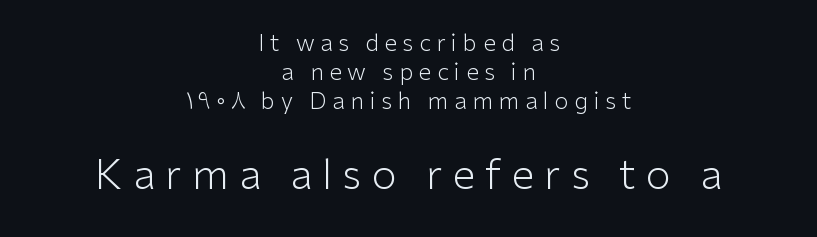
{"serif": "no", "italic": "no", "bold": "no", "weight": "light", "width": "normal", "stroke_contrast": "low", "x_height": "medium", "monospaced": "no", "underline": "no", "align": "center", "line_spacing": "normal", "line_spacing_ratio": 1.27, "letter_spacing": "wide", "letter_spacing_em": 0.25, "larger_block": "second", "size_ratio": 1.78, "glyph_px": 41}
